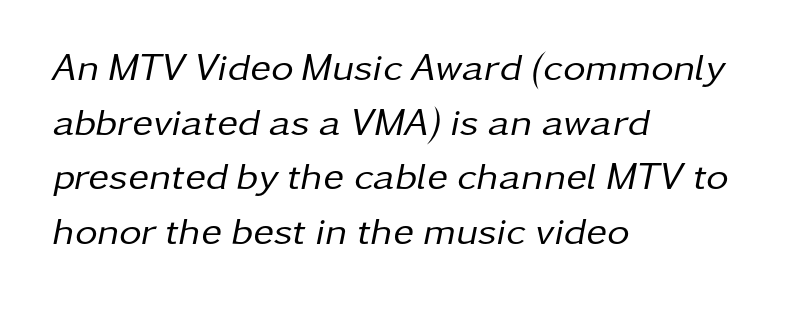
The image shows 39 px regular-weight type, italic (leaning right); set left-aligned, normal line spacing (1.4x), normal letter spacing, not underlined; low stroke contrast and a medium x-height.
